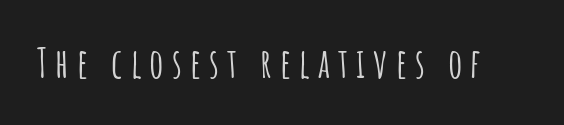
Q: Is the text italic (slanted)? A: No, it is upright.
Q: Is the typeface a serif or a sans-serif typeface? A: Sans-serif.
Q: Is the text underlined? A: No.
Q: Is the spacing between letters normal or unusually wide? A: Unusually wide.
Q: Width (condensed, normal, or wide)? A: Condensed.
Q: Stroke contrast? A: Low.
Q: x-height? A: Large.
Q: Monospaced? A: No.
